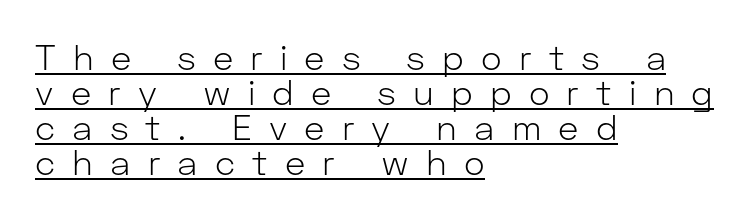
The image shows 35 px light sans-serif type, upright; set left-aligned, tight line spacing (1.0x), unusually wide letter spacing (+0.49 em), underlined; low stroke contrast and a medium x-height.
